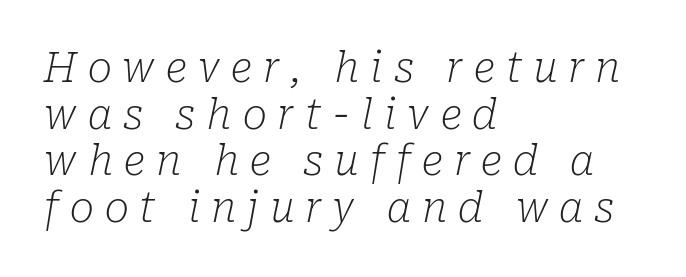
{"serif": "yes", "italic": "yes", "lean": "right", "slant_degrees": 10, "bold": "no", "weight": "light", "width": "normal", "stroke_contrast": "low", "x_height": "medium", "monospaced": "no", "underline": "no", "align": "left", "line_spacing": "tight", "line_spacing_ratio": 1.14, "letter_spacing": "wide", "letter_spacing_em": 0.27, "glyph_px": 41}
